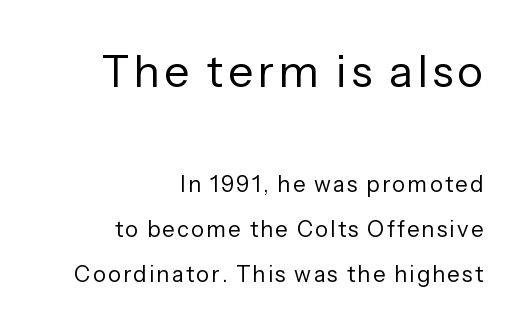
Q: Is the text bold? A: No.
Q: Is the text italic (slanted)? A: No, it is upright.
Q: Is the typeface a serif or a sans-serif typeface? A: Sans-serif.
Q: Is the text underlined? A: No.
Q: How is the paragraph aligned? A: Right-aligned.
Q: Is the spacing between lines tight, normal or loose? A: Loose.
Q: Which block of text is set in a larger size, the first (top) or the second (bottom)? A: The first (top) one.
Q: Width (condensed, normal, or wide)? A: Normal.
Q: Stroke contrast? A: Low.
Q: x-height? A: Medium.
Q: Monospaced? A: No.
